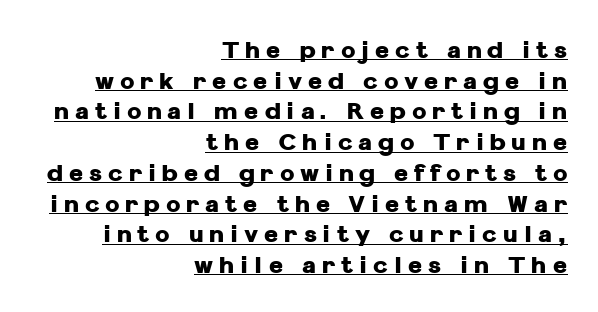
The rendering anchors every line to the right-hand side. The lettering is marked with a stroke running underneath it. Caption: expanded tracking, letters set apart. It's the straight-up-and-down kind of type. Reading down the column, the eye jumps a familiar distance to each next line. Thick stems and heavy bowls — unmistakably bold.
